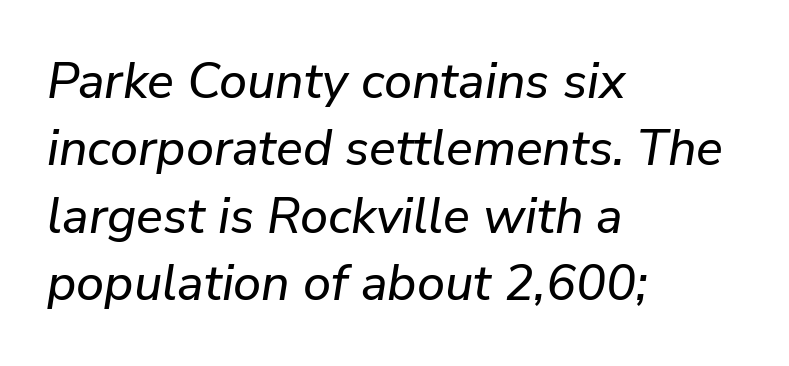
The image shows 50 px text type, italic (leaning right); set left-aligned, normal line spacing (1.35x), normal letter spacing, not underlined; low stroke contrast and a medium x-height.
